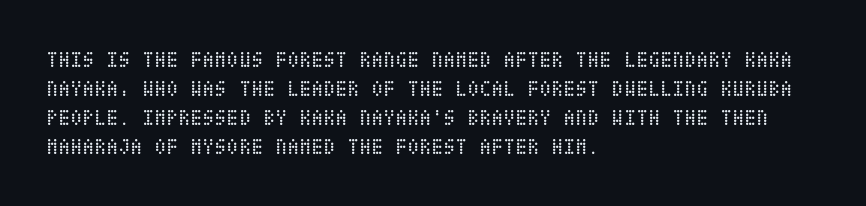
Tall strokes in this sample are plumb rather than angled. The passage shown has conventional tracking throughout. Every row of glyphs begins at an identical x-position on the left. A normal amount of white space separates one row of letters from the next. Type without underlining.
